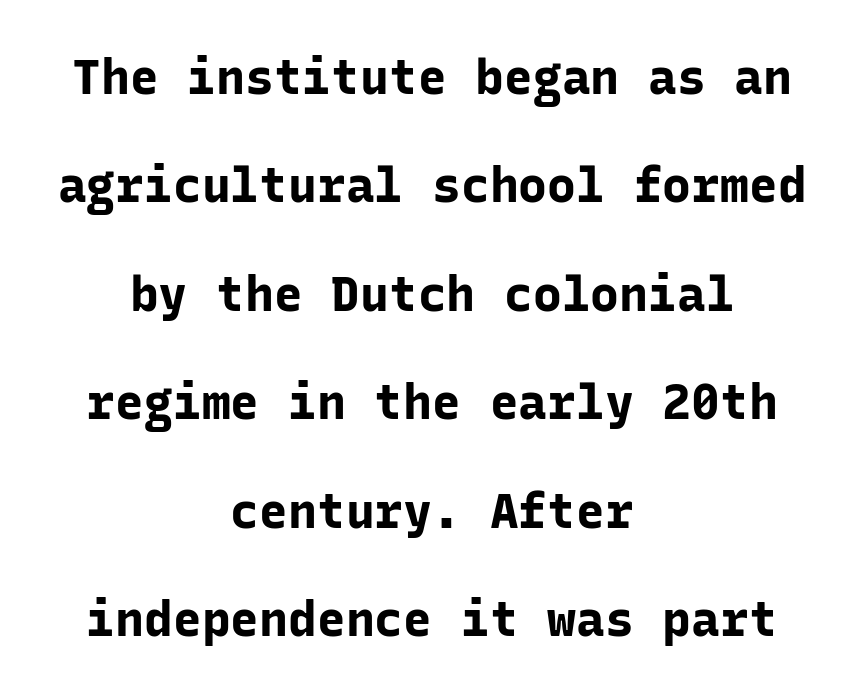
{"serif": "no", "italic": "no", "bold": "yes", "weight": "bold", "width": "normal", "stroke_contrast": "low", "x_height": "medium", "monospaced": "yes", "underline": "no", "align": "center", "line_spacing": "loose", "line_spacing_ratio": 2.26, "letter_spacing": "normal", "letter_spacing_em": 0.0, "glyph_px": 48}
